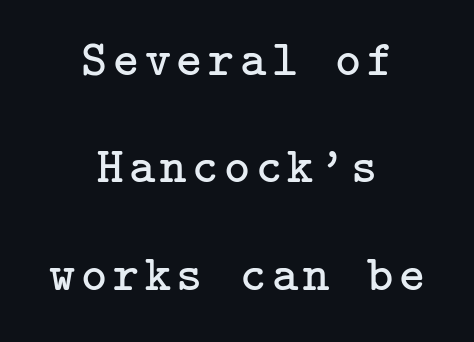
The image shows 50 px regular-weight serif type, upright; set centered, loose line spacing (2.15x), not underlined; low stroke contrast and a medium x-height.
